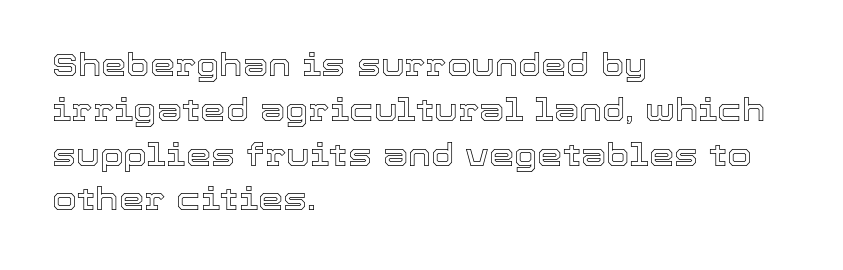
The image shows 32 px text type, upright; set left-aligned, normal line spacing (1.4x), normal letter spacing, not underlined; a medium x-height.
